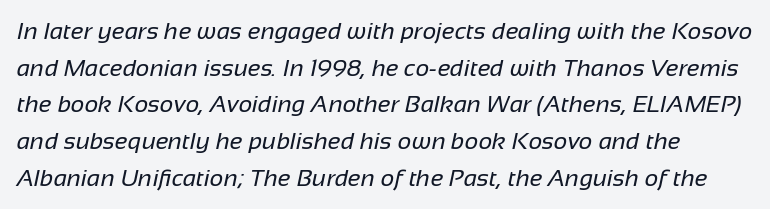
{"bold": "no", "underline": "no", "line_spacing": "normal", "line_spacing_ratio": 1.53, "letter_spacing": "normal", "letter_spacing_em": 0.0, "glyph_px": 24}
